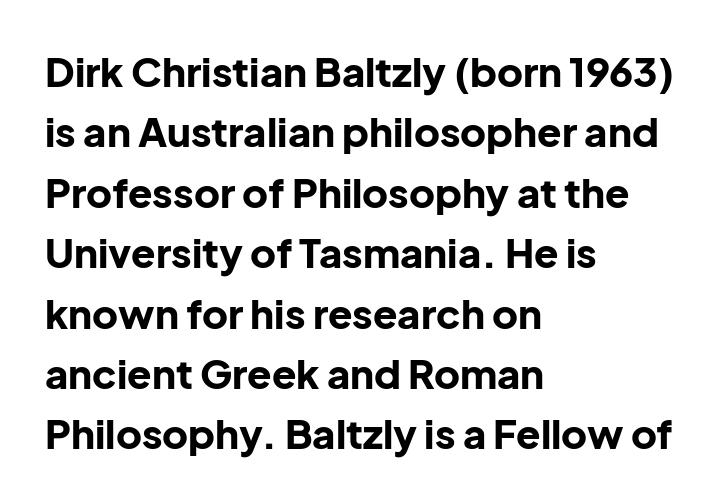
{"serif": "no", "italic": "no", "bold": "yes", "weight": "bold", "width": "normal", "stroke_contrast": "low", "x_height": "medium", "monospaced": "no", "underline": "no", "align": "left", "line_spacing": "normal", "line_spacing_ratio": 1.51, "letter_spacing": "normal", "letter_spacing_em": 0.0, "glyph_px": 40}
